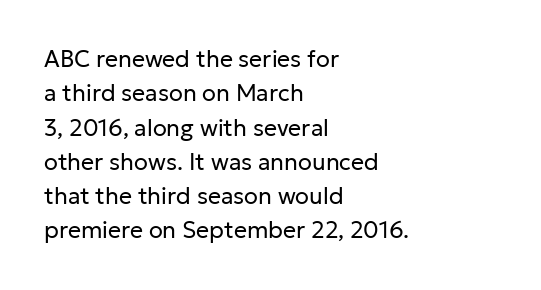
The image shows 23 px text type, upright; set left-aligned, normal line spacing (1.49x), normal letter spacing, not underlined.
